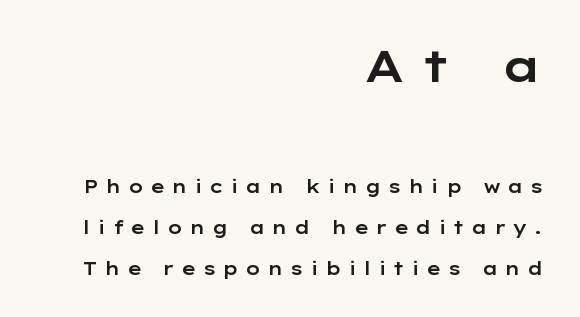
Upright lettering throughout. If you squint, the top block still reads clearly — it's the larger of the two. Descender tails drop into unmarked territory. The face used here is proportionally spaced, like ordinary book or web type.
